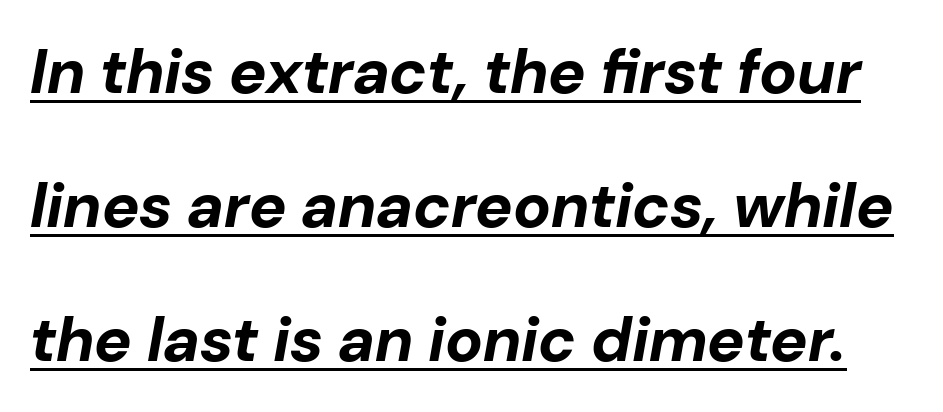
The image shows 63 px bold type, italic (leaning right); set loose line spacing (2.13x), normal letter spacing, underlined; low stroke contrast and a medium x-height.
